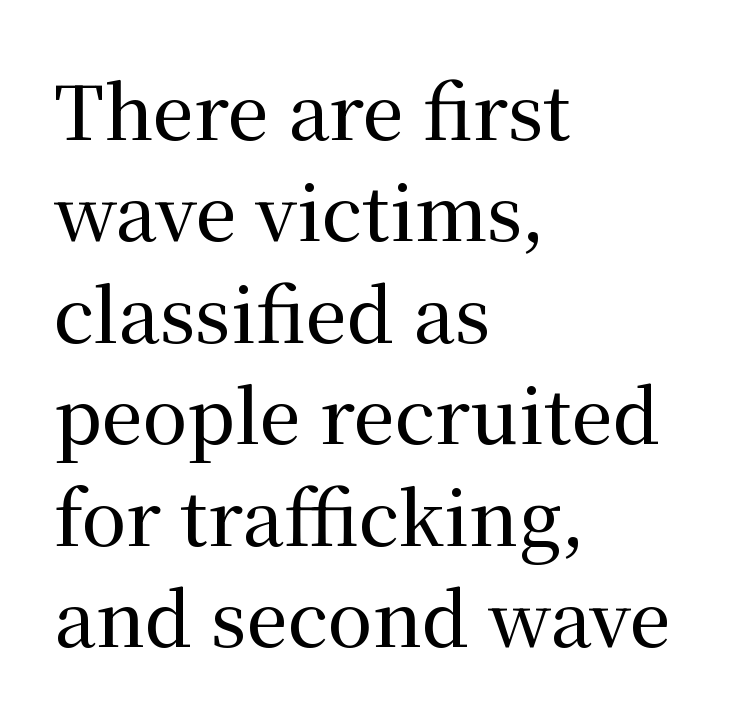
{"serif": "yes", "italic": "no", "width": "normal", "stroke_contrast": "medium", "x_height": "medium", "monospaced": "no", "underline": "no", "align": "left", "line_spacing": "normal", "line_spacing_ratio": 1.37, "letter_spacing": "normal", "letter_spacing_em": 0.0, "glyph_px": 74}
